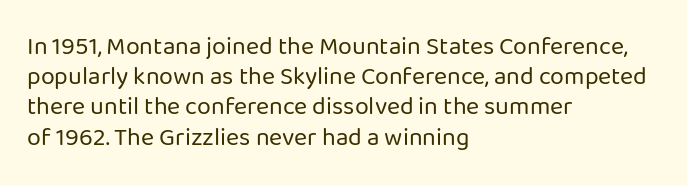
The image shows 25 px text type, upright; set left-aligned, line spacing 1.21x, normal letter spacing, not underlined.
